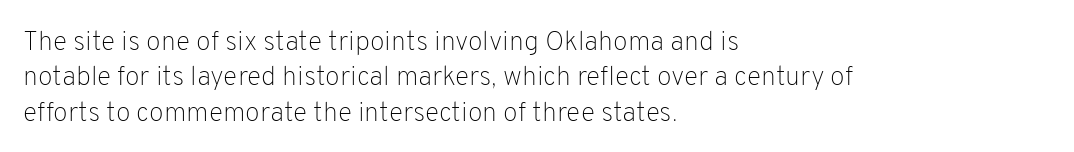
Q: Is the text bold? A: No.
Q: Is the text italic (slanted)? A: No, it is upright.
Q: Is the text underlined? A: No.
Q: How is the paragraph aligned? A: Left-aligned.
Q: Is the spacing between letters normal or unusually wide? A: Normal.
Q: Is the spacing between lines tight, normal or loose? A: Normal.
